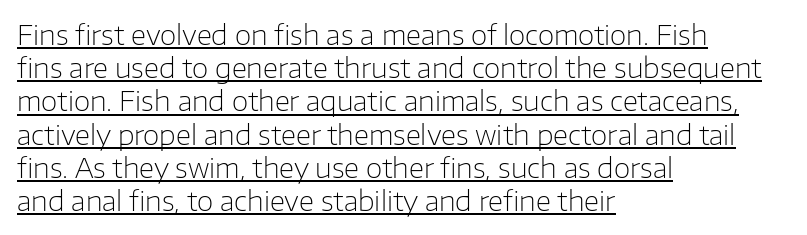
The typeface has the unassuming heft of standard copy or less. Leftover space on each line is placed entirely after the last word. Posture: straight, roman, zero tilt. Tracking here is standard; glyphs follow each other at the usual distance.
